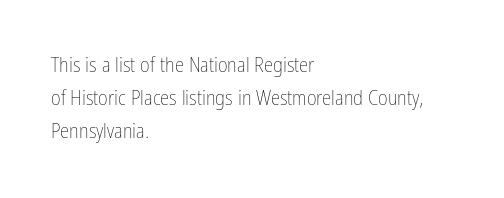
Upright lettering throughout. The rows are spaced the way most documents space them. These lines stack with their left ends in a neat column. The space beneath each line is pristine and unruled. This sample uses plain, unmodified letter spacing. Stem width sits at or under what a default text font uses.
